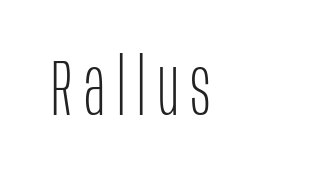
The image shows 79 px thin, condensed sans-serif type, upright; set not underlined; low stroke contrast and a large x-height.
